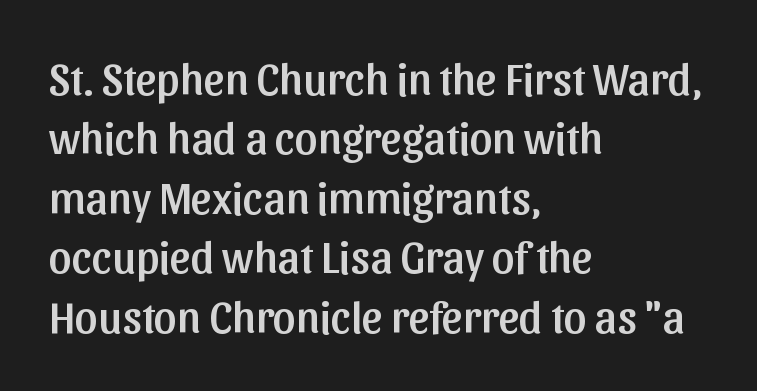
{"serif": "no", "italic": "no", "width": "normal", "stroke_contrast": "low", "x_height": "medium", "monospaced": "no", "underline": "no", "align": "left", "line_spacing": "normal", "line_spacing_ratio": 1.32, "letter_spacing": "normal", "letter_spacing_em": 0.0, "glyph_px": 45}
